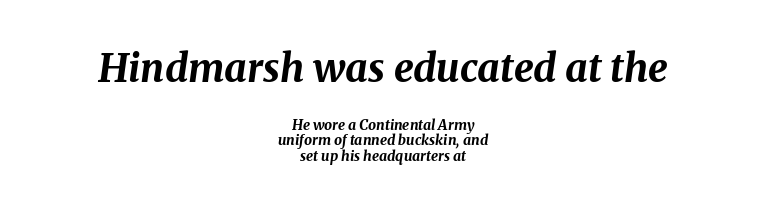
Nobody touched the tracking dial on this one. If you drew a line through each stem, it would be angled. Block one is the big one; block two sits smaller underneath. Centered paragraph, ragged on both sides. Here the designer chose a conventional face with non-uniform glyph widths.
